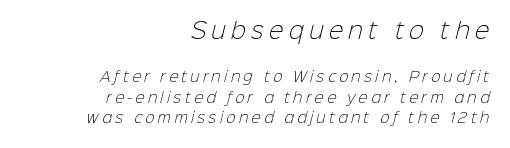
{"bold": "no", "underline": "no", "align": "right", "line_spacing": "normal", "line_spacing_ratio": 1.45, "letter_spacing": "wide", "letter_spacing_em": 0.24, "larger_block": "first", "size_ratio": 1.57, "glyph_px": 22}
